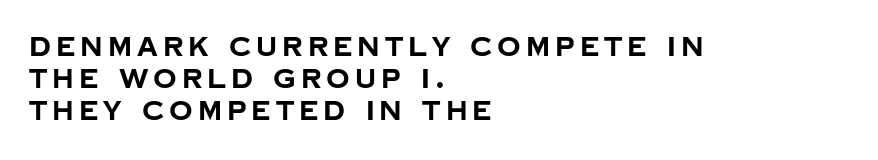
Q: Is the text bold? A: Yes.
Q: Is the text italic (slanted)? A: No, it is upright.
Q: Is the text underlined? A: No.
Q: How is the paragraph aligned? A: Left-aligned.
